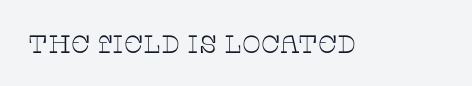
The rendering keeps characters at their native spacing. The font sits on the lighter half of the weight spectrum, regular included. Quick note: underline off. Is there any slant? The stems are plumb.
